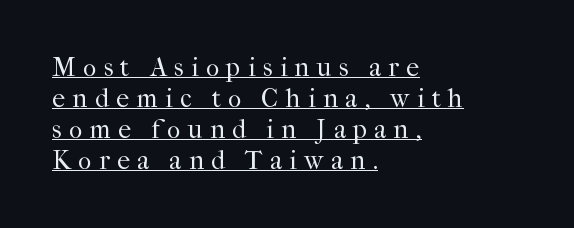
The image shows 26 px text type, upright; set left-aligned, line spacing 1.19x, unusually wide letter spacing (+0.28 em), underlined.
